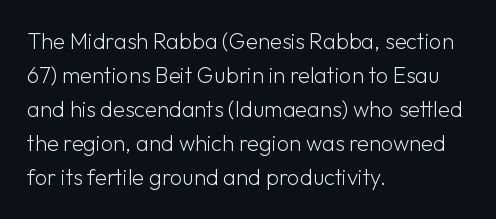
Q: Is the text bold? A: No.
Q: Is the text italic (slanted)? A: No, it is upright.
Q: Is the text underlined? A: No.
Q: How is the paragraph aligned? A: Left-aligned.
Q: Is the spacing between letters normal or unusually wide? A: Normal.
Q: Is the spacing between lines tight, normal or loose? A: Normal.
